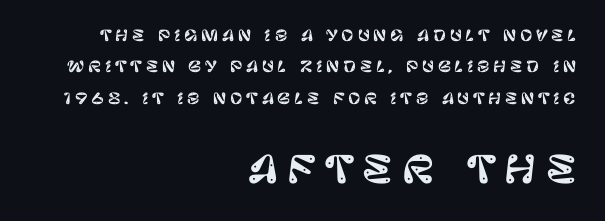
Do the characters align in a grid? No, the font is proportional. Between these two stacked blocks, the lower one wins on size. The text block is weighted toward the right margin, trailing off unevenly leftward. The baseline area is clear.
